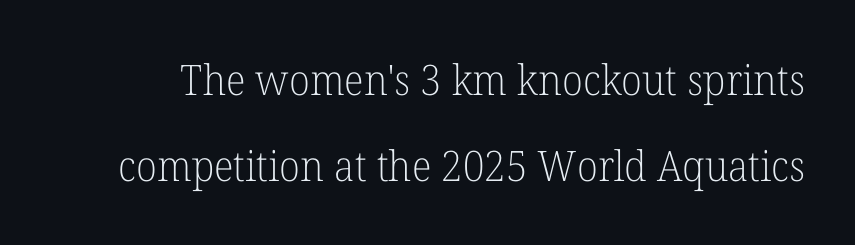
The image shows 42 px light serif type, upright; set loose line spacing (2.05x), normal letter spacing, not underlined; low stroke contrast and a medium x-height.
